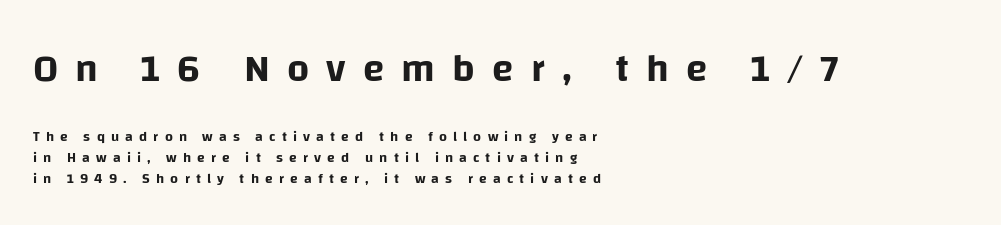
Q: Is the text italic (slanted)? A: No, it is upright.
Q: Is the typeface a serif or a sans-serif typeface? A: Sans-serif.
Q: Is the text underlined? A: No.
Q: How is the paragraph aligned? A: Left-aligned.
Q: Is the spacing between letters normal or unusually wide? A: Unusually wide.
Q: Is the spacing between lines tight, normal or loose? A: Normal.
Q: Which block of text is set in a larger size, the first (top) or the second (bottom)? A: The first (top) one.
Q: Width (condensed, normal, or wide)? A: Normal.
Q: Stroke contrast? A: Low.
Q: x-height? A: Large.
Q: Monospaced? A: No.
